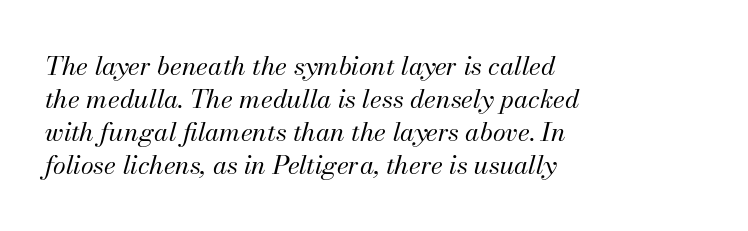
{"italic": "yes", "lean": "right", "slant_degrees": 13, "bold": "no", "underline": "no", "align": "left", "line_spacing": "normal", "line_spacing_ratio": 1.27, "letter_spacing": "normal", "letter_spacing_em": 0.0, "glyph_px": 26}
